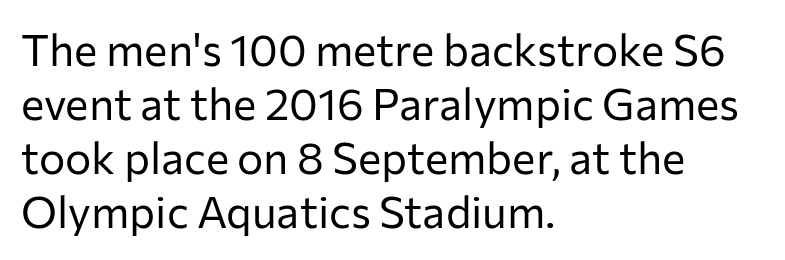
Caption: multi-line text, flush left, ragged right. The rendering uses natural spacing where letterforms have individual widths. Every character sits straight up, as roman type does. Rule under the text: the space is simply empty. Check where the strokes stop: nothing finishes them off — pure sans.
